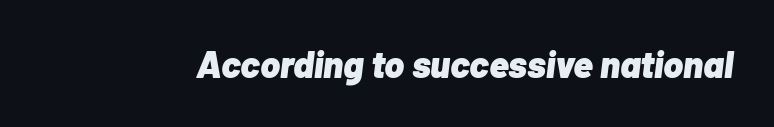
{"italic": "yes", "lean": "right", "slant_degrees": 7, "bold": "yes", "weight": "heavy", "width": "normal", "stroke_contrast": "low", "x_height": "medium", "monospaced": "no", "underline": "no", "letter_spacing": "normal", "letter_spacing_em": 0.0, "glyph_px": 37}
